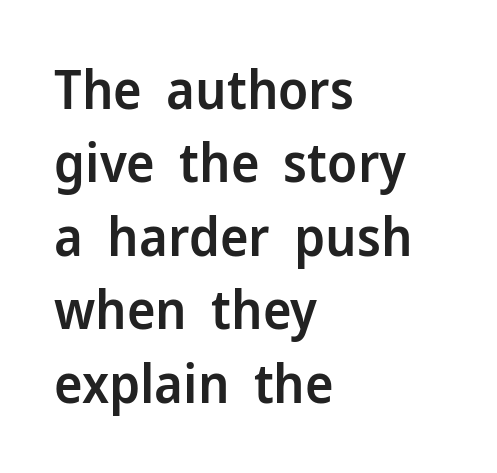
Q: Is the text bold? A: Semi-bold.
Q: Is the text italic (slanted)? A: No, it is upright.
Q: Is the typeface a serif or a sans-serif typeface? A: Sans-serif.
Q: Is the text underlined? A: No.
Q: How is the paragraph aligned? A: Left-aligned.
Q: Is the spacing between letters normal or unusually wide? A: Normal.
Q: Is the spacing between lines tight, normal or loose? A: Normal.
Q: Width (condensed, normal, or wide)? A: Normal.
Q: Stroke contrast? A: Low.
Q: x-height? A: Medium.
Q: Monospaced? A: No.
